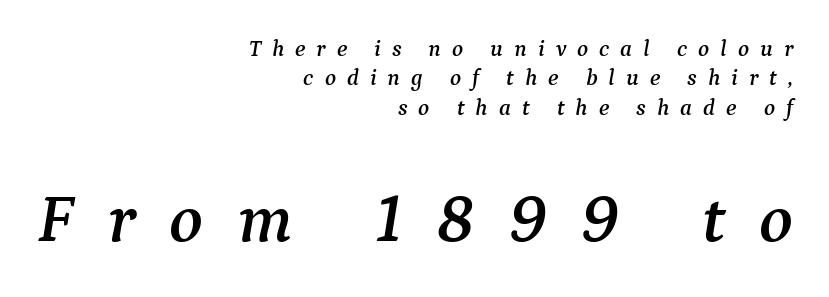
The passage shown is typed in a proportional face where columns would drift. Horizontal bands of white between lines are of average thickness. Descender tails drop into unmarked territory. The specimen reads as italic at a glance. Between one letter and the next there's a generous, obvious gap. The lines in this sample share a right terminus and differ only in where they begin.
